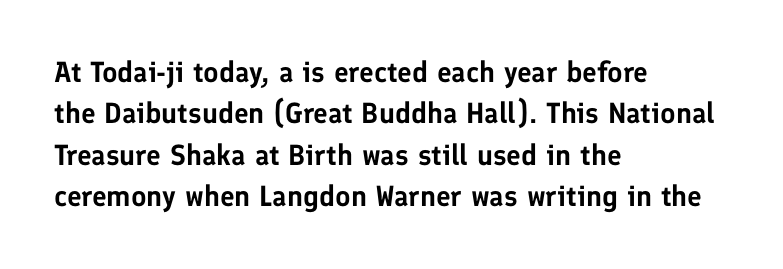
Q: Is the text italic (slanted)? A: No, it is upright.
Q: Is the typeface a serif or a sans-serif typeface? A: Sans-serif.
Q: Is the text underlined? A: No.
Q: How is the paragraph aligned? A: Left-aligned.
Q: Is the spacing between letters normal or unusually wide? A: Normal.
Q: Is the spacing between lines tight, normal or loose? A: Normal.
Q: Width (condensed, normal, or wide)? A: Normal.
Q: Stroke contrast? A: Low.
Q: x-height? A: Medium.
Q: Monospaced? A: No.
